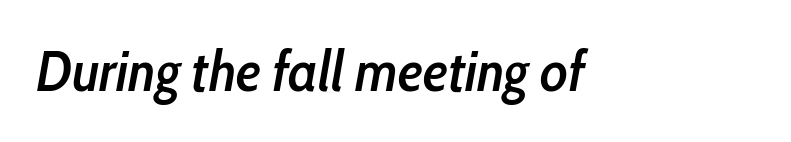
Q: Is the text bold? A: Semi-bold.
Q: Is the text italic (slanted)? A: Yes, it leans right by about 10 degrees.
Q: Is the text underlined? A: No.
Q: Is the spacing between letters normal or unusually wide? A: Normal.
Q: Width (condensed, normal, or wide)? A: Condensed.
Q: Stroke contrast? A: Low.
Q: x-height? A: Medium.
Q: Monospaced? A: No.
